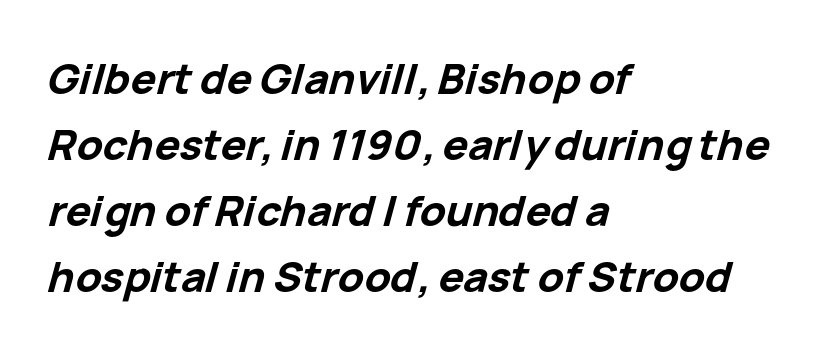
Here the glyphs are tracked normally, forming tight word shapes. How would I describe the line gaps? Plain and ordinary. Typographic density is high because the face is bold. These lines are set flush left with a ragged right edge.
